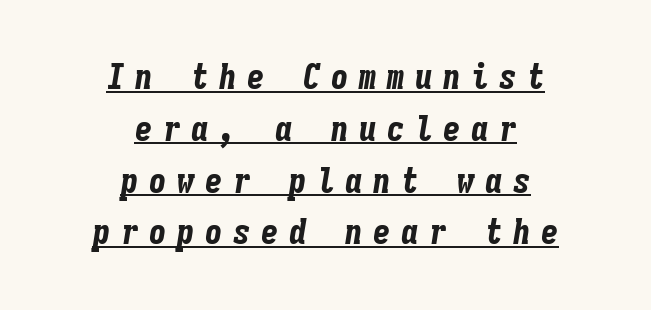
Each glyph is drawn with heavy, bold strokes. The glyphs look as if they've been sheared to an angle. These lines sit exactly where default settings would place them. Spacing verdict: monospaced, one width for all characters.
